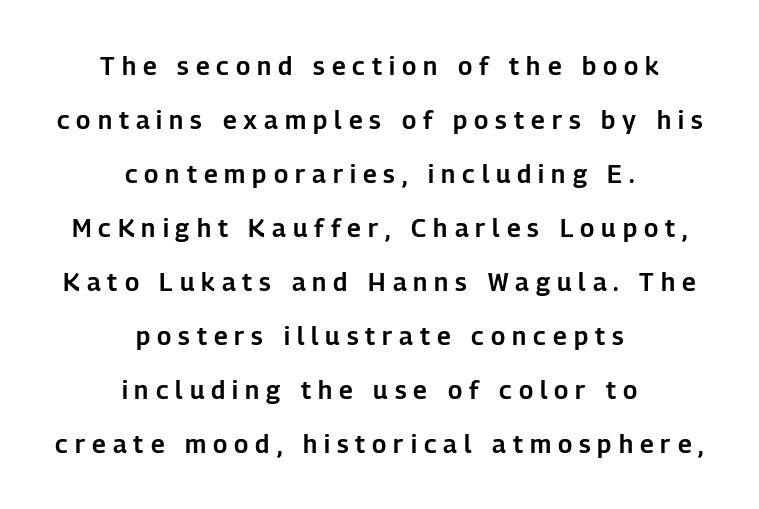
{"italic": "no", "underline": "no", "align": "center", "line_spacing": "loose", "line_spacing_ratio": 2.16, "letter_spacing": "wide", "letter_spacing_em": 0.28, "glyph_px": 25}
